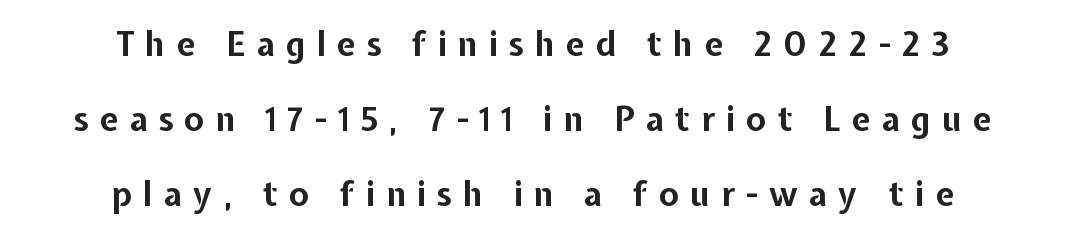
The image shows 33 px bold sans-serif type, upright; set centered, loose line spacing (2.28x), unusually wide letter spacing (+0.34 em), not underlined; low stroke contrast and a medium x-height.
